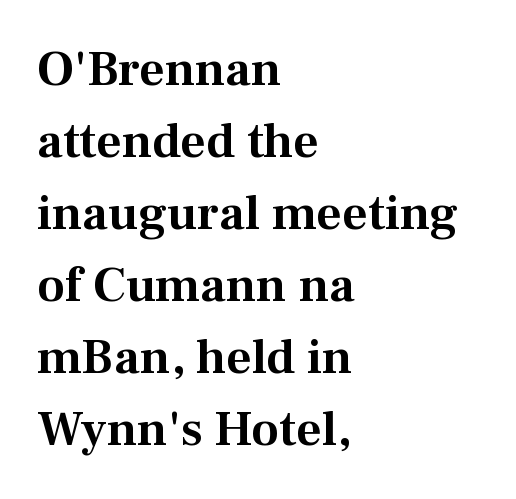
{"serif": "yes", "italic": "no", "width": "normal", "stroke_contrast": "medium", "x_height": "medium", "monospaced": "no", "underline": "no", "align": "left", "line_spacing": "normal", "line_spacing_ratio": 1.44, "letter_spacing": "normal", "letter_spacing_em": 0.0, "glyph_px": 50}
